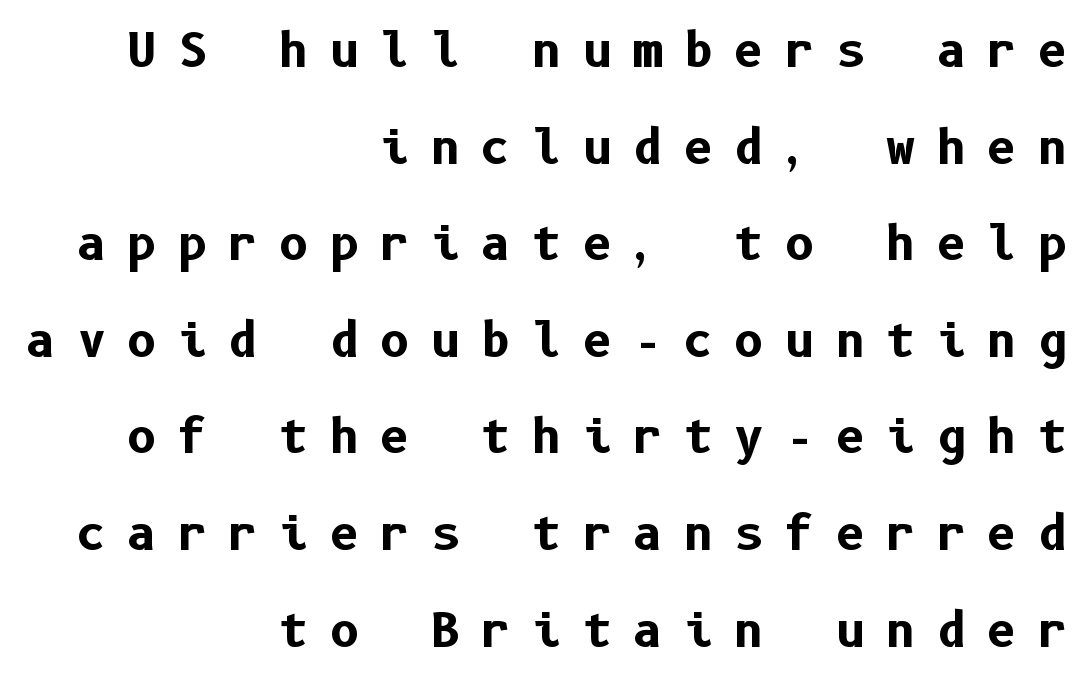
{"serif": "no", "italic": "no", "bold": "yes", "weight": "bold", "width": "normal", "stroke_contrast": "low", "x_height": "medium", "underline": "no", "align": "right", "line_spacing": "loose", "line_spacing_ratio": 2.1, "letter_spacing": "wide", "letter_spacing_em": 0.45, "glyph_px": 46}
